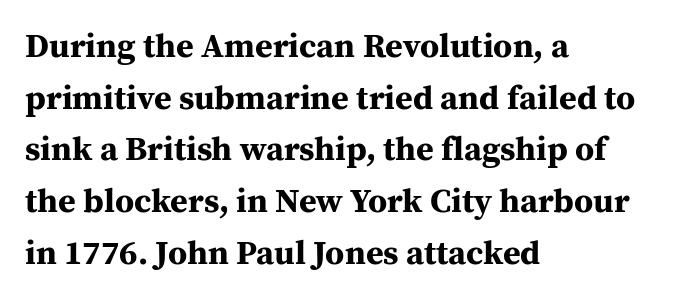
A normal amount of white space separates one row of letters from the next. Type style note: has serifs. Nobody drew a line under any word here. Words appear dense and cohesive because spacing is normal. Every row of glyphs begins at an identical x-position on the left.
